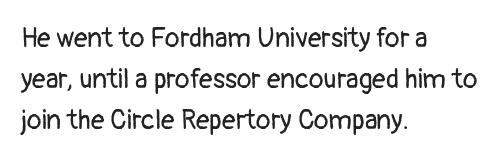
{"italic": "no", "bold": "no", "underline": "no", "align": "left", "line_spacing": "normal", "line_spacing_ratio": 1.51, "letter_spacing": "normal", "letter_spacing_em": 0.0, "glyph_px": 27}
